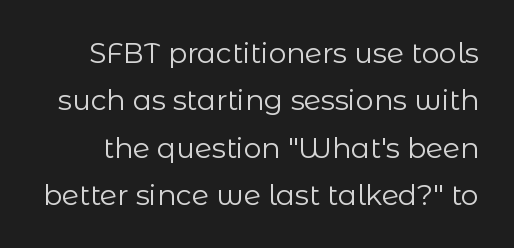
Q: Is the text bold? A: No.
Q: Is the text italic (slanted)? A: No, it is upright.
Q: Is the typeface a serif or a sans-serif typeface? A: Sans-serif.
Q: Is the text underlined? A: No.
Q: Is the spacing between letters normal or unusually wide? A: Normal.
Q: Is the spacing between lines tight, normal or loose? A: Normal.
Q: Width (condensed, normal, or wide)? A: Normal.
Q: Stroke contrast? A: Low.
Q: x-height? A: Medium.
Q: Monospaced? A: No.
